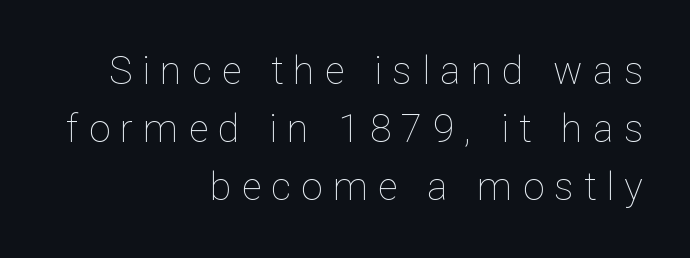
{"italic": "no", "bold": "no", "weight": "thin", "width": "normal", "stroke_contrast": "low", "x_height": "medium", "monospaced": "no", "underline": "no", "align": "right", "line_spacing": "normal", "line_spacing_ratio": 1.49, "letter_spacing": "wide", "letter_spacing_em": 0.26, "glyph_px": 39}
